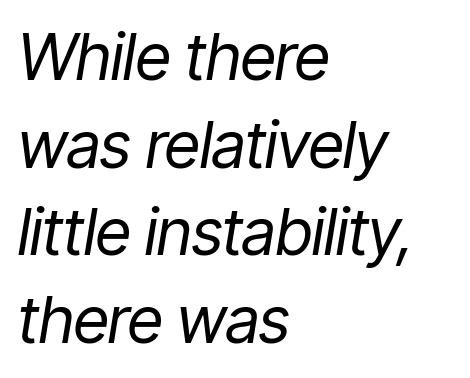
Quick note: italic. Normally led — the rows are evenly, conventionally spaced. Rule under the text: the space is simply empty. The face looks like a standard text weight, possibly lighter. The face used here is proportionally spaced, like ordinary book or web type.
